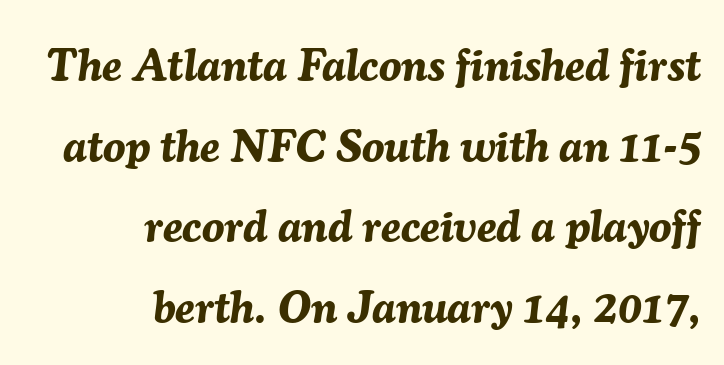
The strip under each line holds only bare page. The face used here is proportionally spaced, like ordinary book or web type. Words appear dense and cohesive because spacing is normal. Tall strokes in this sample are angled rather than plumb. The strokes are fattened all the way to bold.
